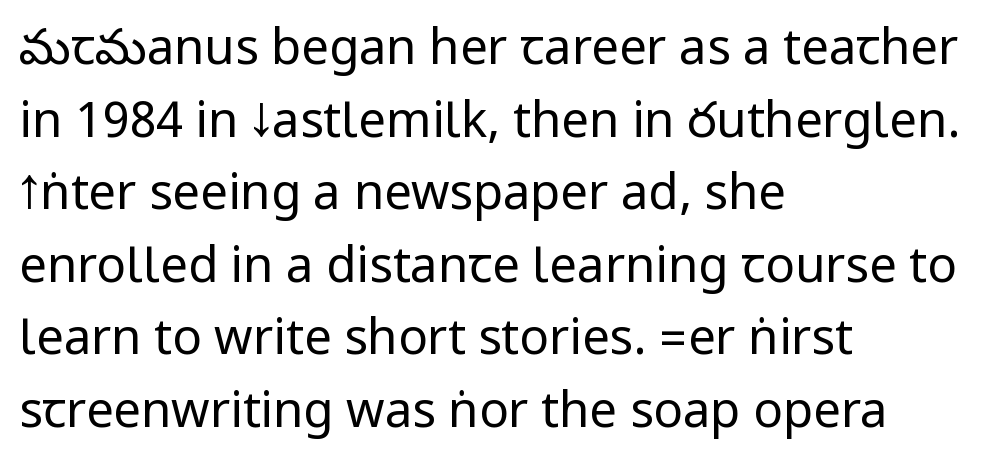
Q: Is the text bold? A: No.
Q: Is the text italic (slanted)? A: No, it is upright.
Q: Is the typeface a serif or a sans-serif typeface? A: Sans-serif.
Q: Is the text underlined? A: No.
Q: How is the paragraph aligned? A: Left-aligned.
Q: Is the spacing between letters normal or unusually wide? A: Normal.
Q: Is the spacing between lines tight, normal or loose? A: Normal.
Q: Width (condensed, normal, or wide)? A: Condensed.
Q: Stroke contrast? A: Low.
